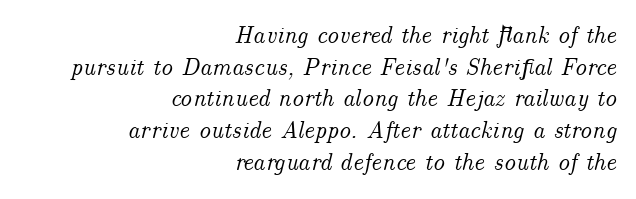
The image shows 24 px text type, italic (leaning right); set right-aligned, normal line spacing (1.32x), normal letter spacing, not underlined.
